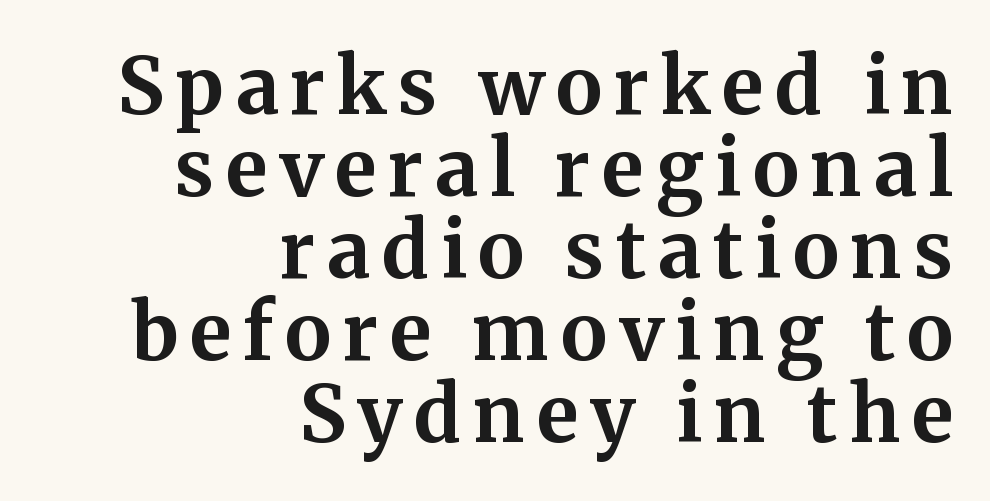
A typesetter would call this proportional, since set widths differ per character. Each line ends at the same right margin while the left side varies. Ordinary non-slanted type is in use. Underlining? Definitely not there. Type style note: has serifs.
